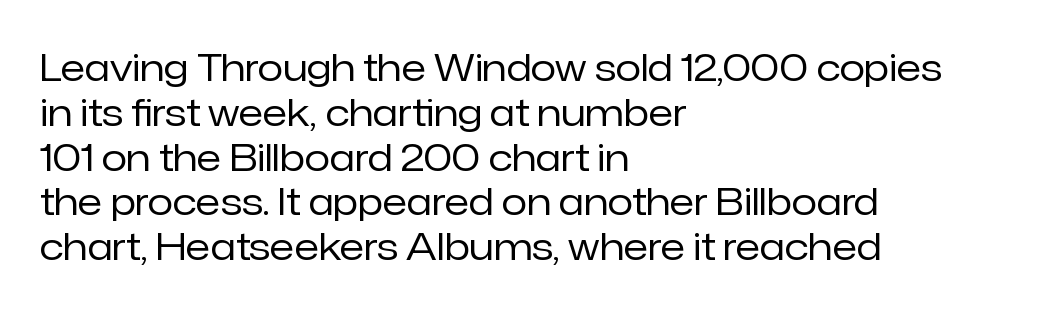
Q: Is the text bold? A: No.
Q: Is the text italic (slanted)? A: No, it is upright.
Q: Is the typeface a serif or a sans-serif typeface? A: Sans-serif.
Q: Is the text underlined? A: No.
Q: How is the paragraph aligned? A: Left-aligned.
Q: Is the spacing between letters normal or unusually wide? A: Normal.
Q: Width (condensed, normal, or wide)? A: Normal.
Q: Stroke contrast? A: Low.
Q: x-height? A: Medium.
Q: Monospaced? A: No.
